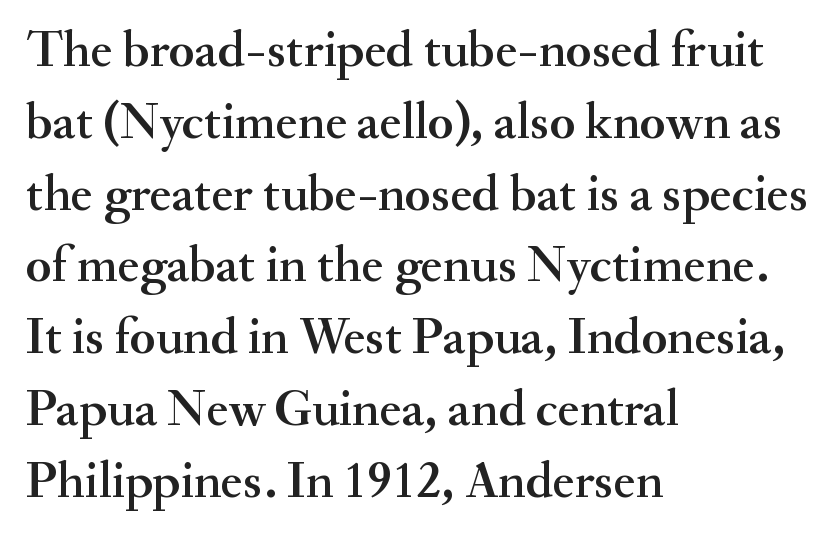
Q: Is the text italic (slanted)? A: No, it is upright.
Q: Is the typeface a serif or a sans-serif typeface? A: Serif.
Q: Is the text underlined? A: No.
Q: How is the paragraph aligned? A: Left-aligned.
Q: Is the spacing between letters normal or unusually wide? A: Normal.
Q: Is the spacing between lines tight, normal or loose? A: Normal.
Q: Width (condensed, normal, or wide)? A: Normal.
Q: Stroke contrast? A: Medium.
Q: x-height? A: Small.
Q: Monospaced? A: No.
